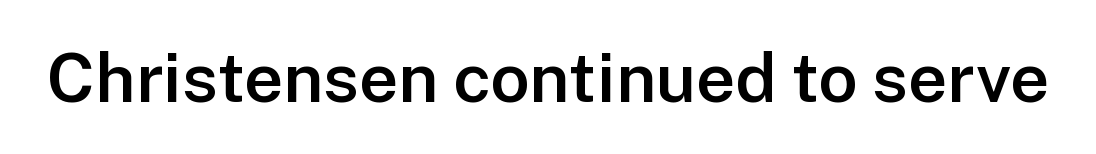
{"serif": "no", "italic": "no", "bold": "semi", "weight": "semibold", "width": "normal", "stroke_contrast": "low", "x_height": "medium", "monospaced": "no", "underline": "no", "letter_spacing": "normal", "letter_spacing_em": 0.0, "glyph_px": 69}
